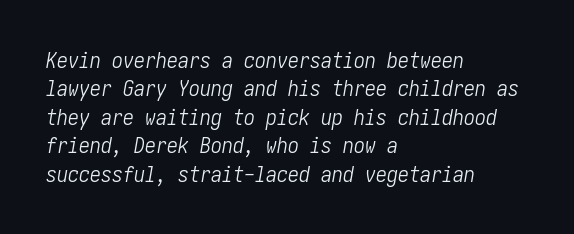
{"italic": "yes", "lean": "right", "slant_degrees": 10, "bold": "no", "underline": "no", "align": "left", "line_spacing": "normal", "line_spacing_ratio": 1.29, "letter_spacing": "normal", "letter_spacing_em": 0.0, "glyph_px": 22}
